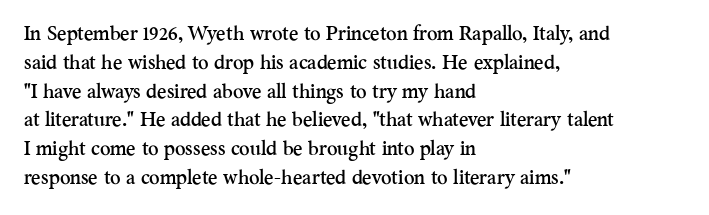
{"italic": "no", "underline": "no", "align": "left", "line_spacing": "normal", "line_spacing_ratio": 1.44, "letter_spacing": "normal", "letter_spacing_em": 0.0, "glyph_px": 20}
